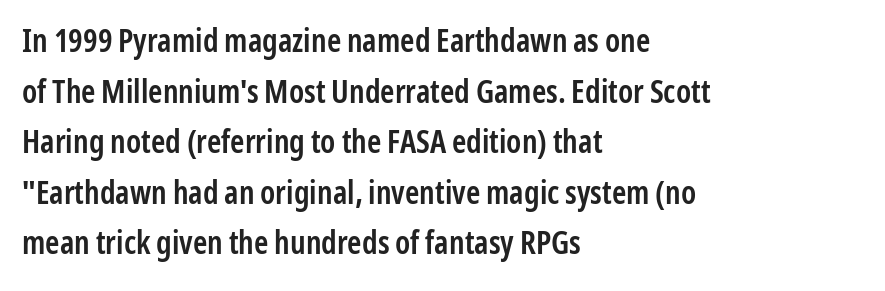
Q: Is the text bold? A: Semi-bold.
Q: Is the text italic (slanted)? A: No, it is upright.
Q: Is the typeface a serif or a sans-serif typeface? A: Sans-serif.
Q: Is the text underlined? A: No.
Q: How is the paragraph aligned? A: Left-aligned.
Q: Is the spacing between letters normal or unusually wide? A: Normal.
Q: Is the spacing between lines tight, normal or loose? A: Normal.
Q: Width (condensed, normal, or wide)? A: Condensed.
Q: Stroke contrast? A: Low.
Q: x-height? A: Medium.
Q: Monospaced? A: No.
